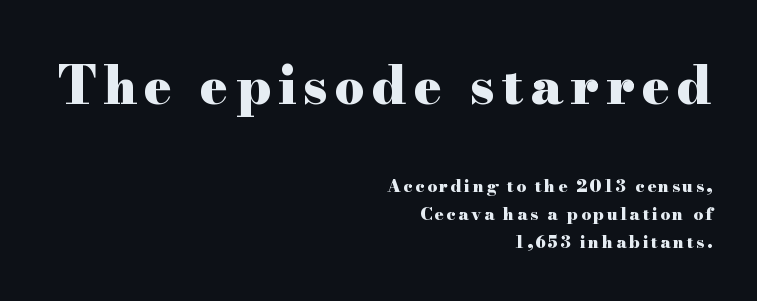
The image shows 52 px heavy, wide serif type, upright; set right-aligned, normal line spacing (1.65x), not underlined; the first (top) block is 3.06x larger; high stroke contrast and a small x-height.
